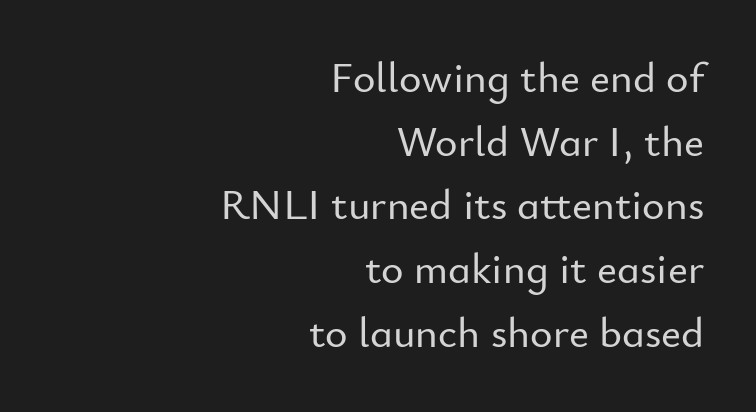
The image shows 43 px sans-serif type, upright; set right-aligned, normal line spacing (1.48x), normal letter spacing, not underlined; low stroke contrast and a small x-height.
